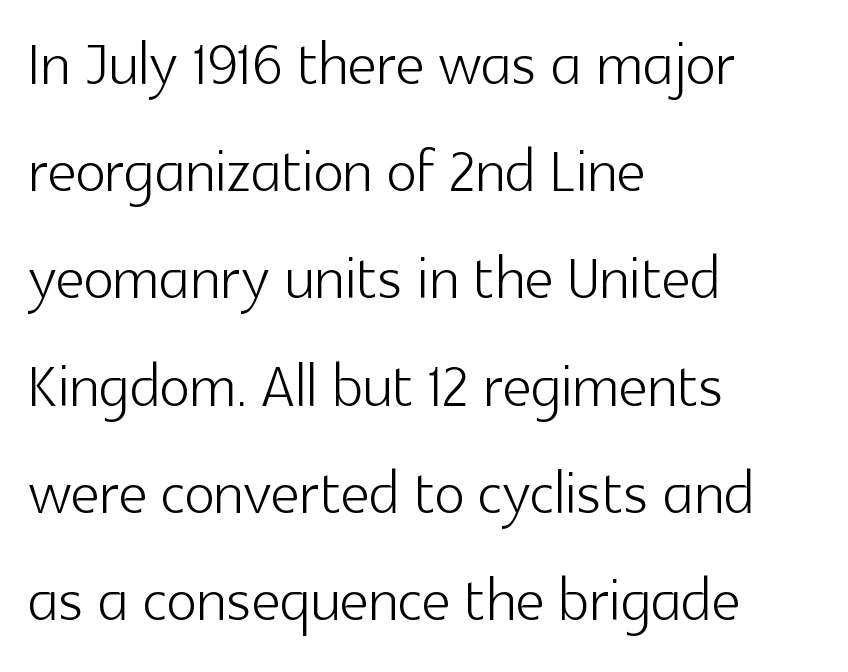
Q: Is the text bold? A: No.
Q: Is the text italic (slanted)? A: No, it is upright.
Q: Is the typeface a serif or a sans-serif typeface? A: Sans-serif.
Q: Is the text underlined? A: No.
Q: How is the paragraph aligned? A: Left-aligned.
Q: Is the spacing between letters normal or unusually wide? A: Normal.
Q: Is the spacing between lines tight, normal or loose? A: Normal.
Q: Width (condensed, normal, or wide)? A: Normal.
Q: x-height? A: Medium.
Q: Monospaced? A: No.
